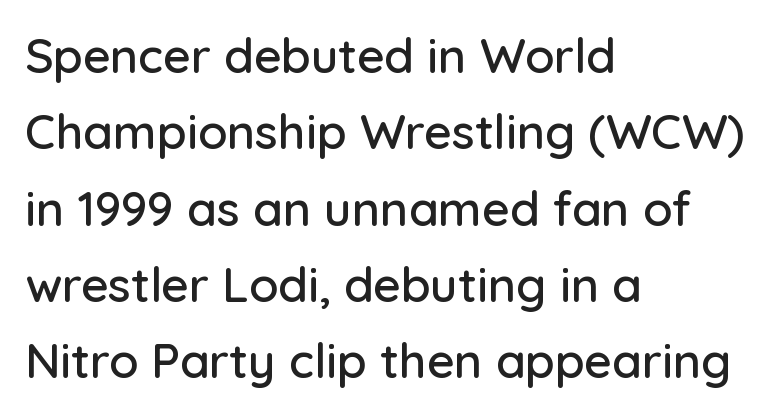
Each letter keeps its own natural width here, so spacing adapts to shape. Visually the block forms a straight wall on the left and a jagged coastline on the right. Examine the stroke ends and you'll find no serifs. Notice how the stems are strictly vertical — no italics here.
